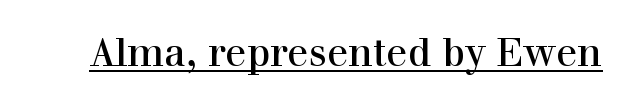
The image shows 39 px serif type, upright; set normal letter spacing, underlined; a medium x-height.
